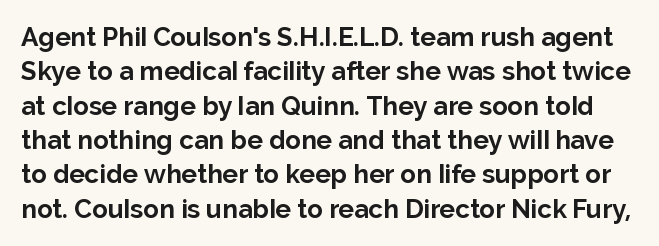
Q: Is the text bold? A: Yes.
Q: Is the text italic (slanted)? A: No, it is upright.
Q: Is the text underlined? A: No.
Q: Is the spacing between letters normal or unusually wide? A: Normal.
Q: Is the spacing between lines tight, normal or loose? A: Normal.
